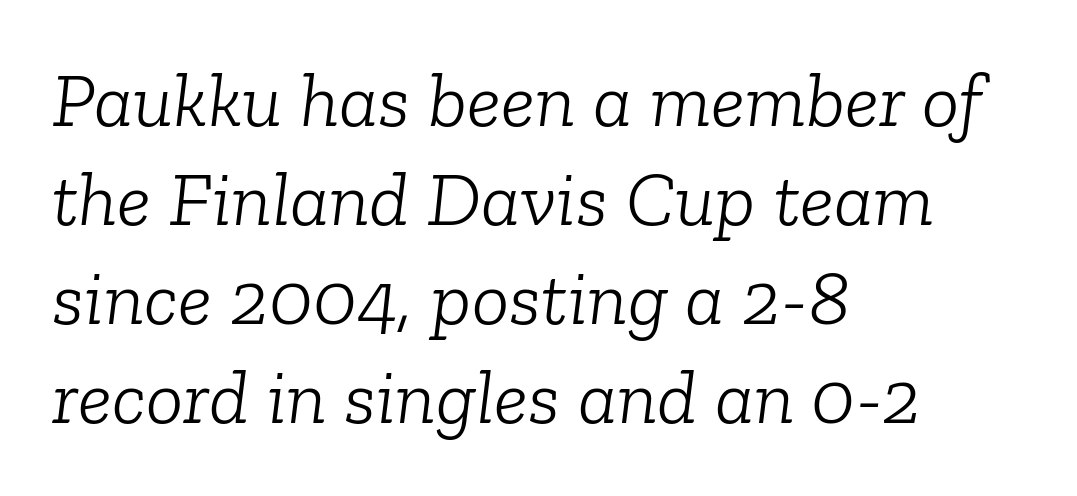
{"serif": "yes", "italic": "yes", "lean": "right", "slant_degrees": 6, "bold": "no", "weight": "light", "width": "normal", "stroke_contrast": "low", "x_height": "medium", "monospaced": "no", "underline": "no", "align": "left", "line_spacing": "normal", "line_spacing_ratio": 1.27, "letter_spacing": "normal", "letter_spacing_em": 0.0, "glyph_px": 78}
